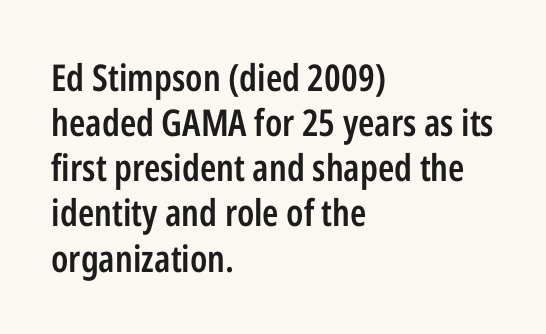
{"serif": "no", "italic": "no", "bold": "semi", "weight": "semibold", "width": "condensed", "stroke_contrast": "low", "x_height": "medium", "monospaced": "no", "underline": "no", "align": "left", "line_spacing_ratio": 1.22, "letter_spacing": "normal", "letter_spacing_em": 0.0, "glyph_px": 37}
